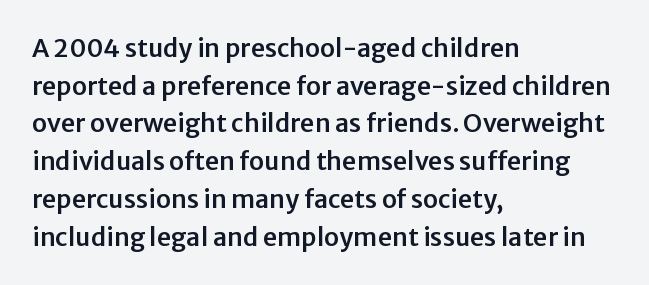
The image shows 25 px text type, upright; set left-aligned, normal line spacing (1.51x), normal letter spacing, not underlined.
